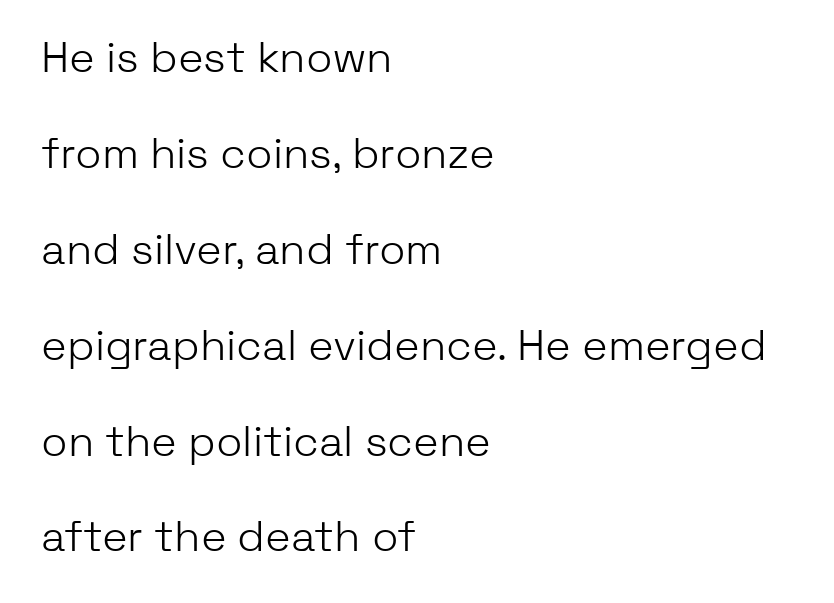
The image shows 43 px light sans-serif type, upright; set left-aligned, loose line spacing (2.23x), normal letter spacing, not underlined; low stroke contrast and a medium x-height.
